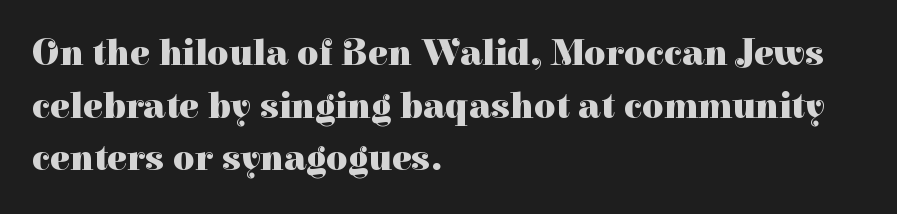
{"serif": "yes", "italic": "no", "bold": "yes", "weight": "heavy", "width": "normal", "stroke_contrast": "high", "x_height": "medium", "monospaced": "no", "underline": "no", "align": "left", "line_spacing": "normal", "line_spacing_ratio": 1.42, "letter_spacing": "normal", "letter_spacing_em": 0.0, "glyph_px": 37}
